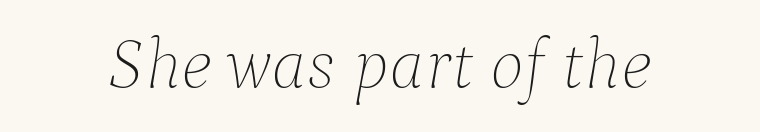
Designer's note — italics engaged. Spacing verdict: proportional, widths tailored to each character. The rendering keeps characters at their native spacing. Weight: regular or lighter. The strip under each line holds only bare page.
